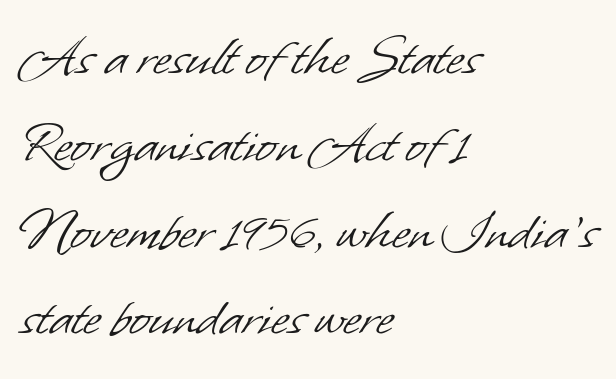
{"serif": "no", "bold": "no", "weight": "light", "width": "normal", "stroke_contrast": "low", "x_height": "small", "monospaced": "no", "underline": "no", "align": "left", "line_spacing": "normal", "line_spacing_ratio": 1.4, "letter_spacing": "normal", "letter_spacing_em": 0.0, "glyph_px": 62}
